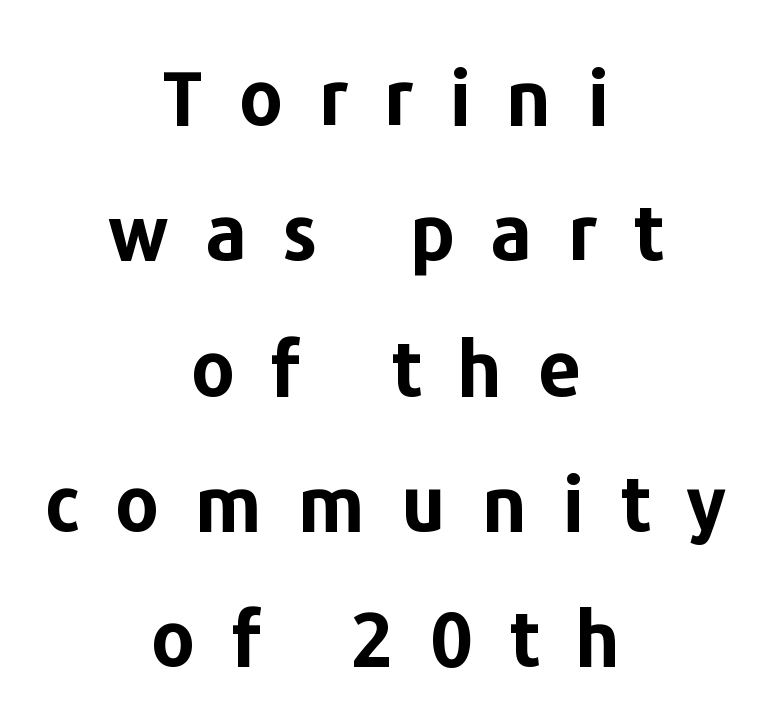
{"serif": "no", "italic": "no", "bold": "yes", "weight": "bold", "width": "normal", "stroke_contrast": "low", "x_height": "medium", "monospaced": "no", "underline": "no", "align": "center", "line_spacing_ratio": 1.78, "letter_spacing": "wide", "letter_spacing_em": 0.47, "glyph_px": 76}
